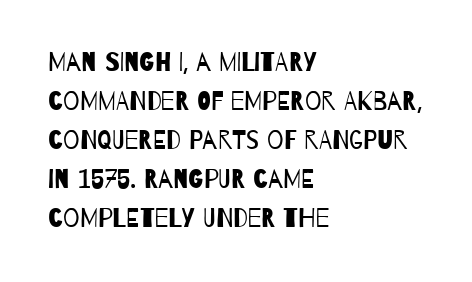
No word sits above an underline. Rows of type keep a routine distance in the vertical direction. The weight tops out at a normal text grade. The line texture is even and compact thanks to regular tracking.
